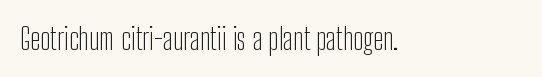
Think of a printed novel: that variable character pitch is what you see here. Italic: no, the glyphs are upright roman. The specimen omits any rule beneath the text block's lines. Compared with a typical body face, this is equally light or lighter still.
